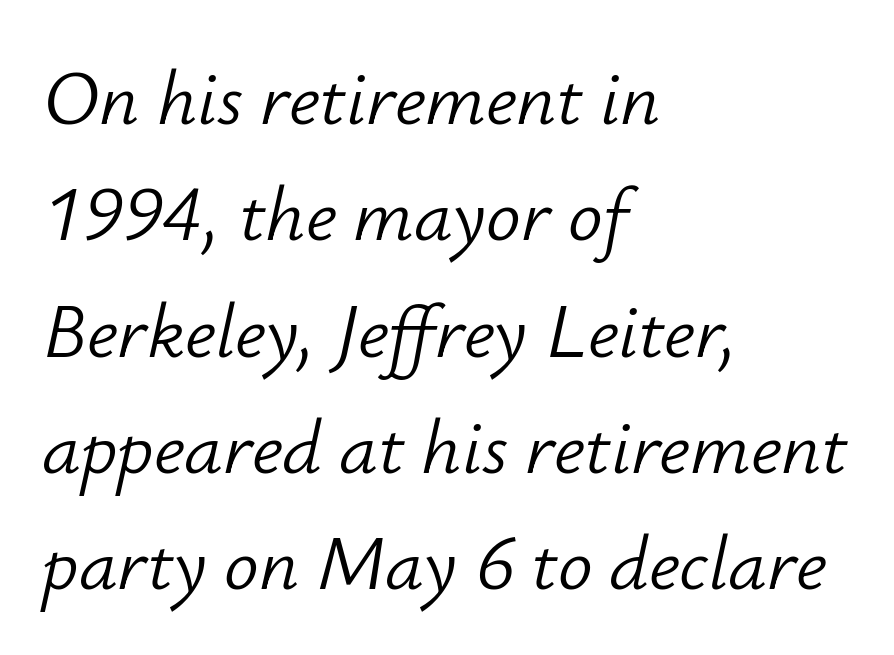
The image shows 77 px light type, italic (leaning right); set left-aligned, normal line spacing (1.51x), normal letter spacing, not underlined; low stroke contrast and a small x-height.
